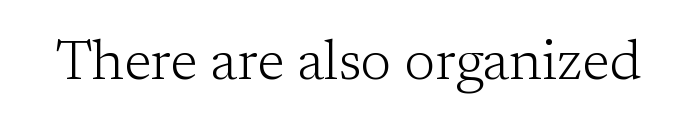
The image shows 56 px light serif type, upright; set normal letter spacing, not underlined; low stroke contrast and a medium x-height.
